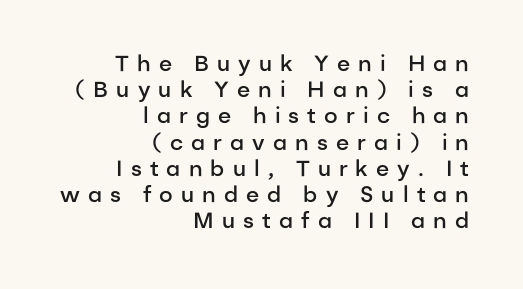
Compared with a flush-left layout, this one pins lines to the opposite, right side. Nobody drew a line under any word here. The type sits square on the baseline with zero lean. Strokes here are thickened, but only to semibold level.
